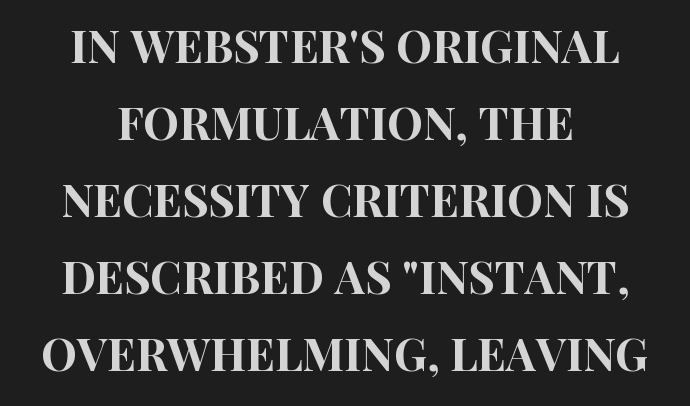
{"serif": "no", "italic": "no", "width": "condensed", "stroke_contrast": "high", "x_height": "large", "monospaced": "no", "underline": "no", "line_spacing_ratio": 1.71, "letter_spacing": "normal", "letter_spacing_em": 0.0, "glyph_px": 45}
